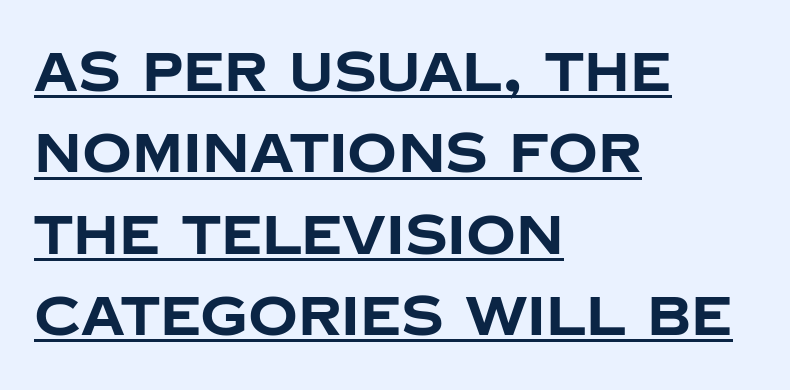
{"serif": "no", "italic": "no", "bold": "yes", "weight": "bold", "width": "normal", "stroke_contrast": "low", "x_height": "large", "monospaced": "no", "underline": "yes", "align": "left", "line_spacing": "normal", "line_spacing_ratio": 1.48, "letter_spacing": "normal", "letter_spacing_em": 0.0, "glyph_px": 55}
